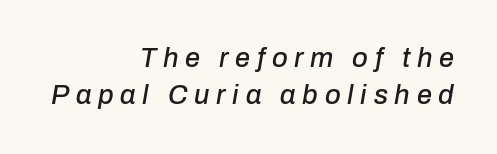
The image shows 27 px text type, italic (leaning right); set right-aligned, normal line spacing (1.38x), unusually wide letter spacing (+0.25 em), not underlined.
